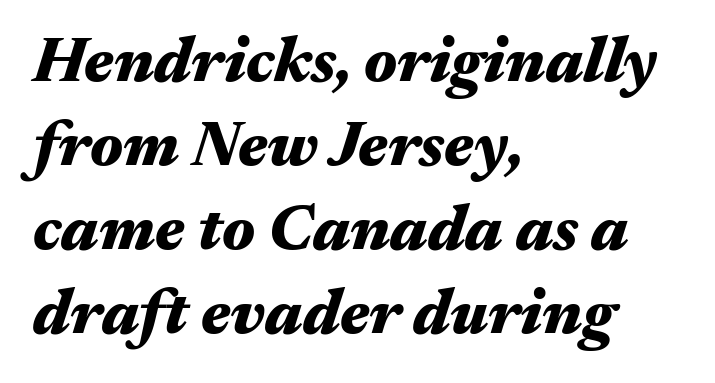
Q: Is the text bold? A: Yes.
Q: Is the text italic (slanted)? A: Yes, it leans right by about 17 degrees.
Q: Is the text underlined? A: No.
Q: How is the paragraph aligned? A: Left-aligned.
Q: Is the spacing between letters normal or unusually wide? A: Normal.
Q: Is the spacing between lines tight, normal or loose? A: Normal.
Q: Width (condensed, normal, or wide)? A: Wide.
Q: Stroke contrast? A: Medium.
Q: x-height? A: Medium.
Q: Monospaced? A: No.
